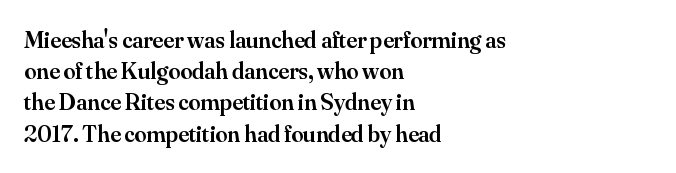
Q: Is the text bold? A: Semi-bold.
Q: Is the text italic (slanted)? A: No, it is upright.
Q: Is the text underlined? A: No.
Q: How is the paragraph aligned? A: Left-aligned.
Q: Is the spacing between letters normal or unusually wide? A: Normal.
Q: Is the spacing between lines tight, normal or loose? A: Normal.
